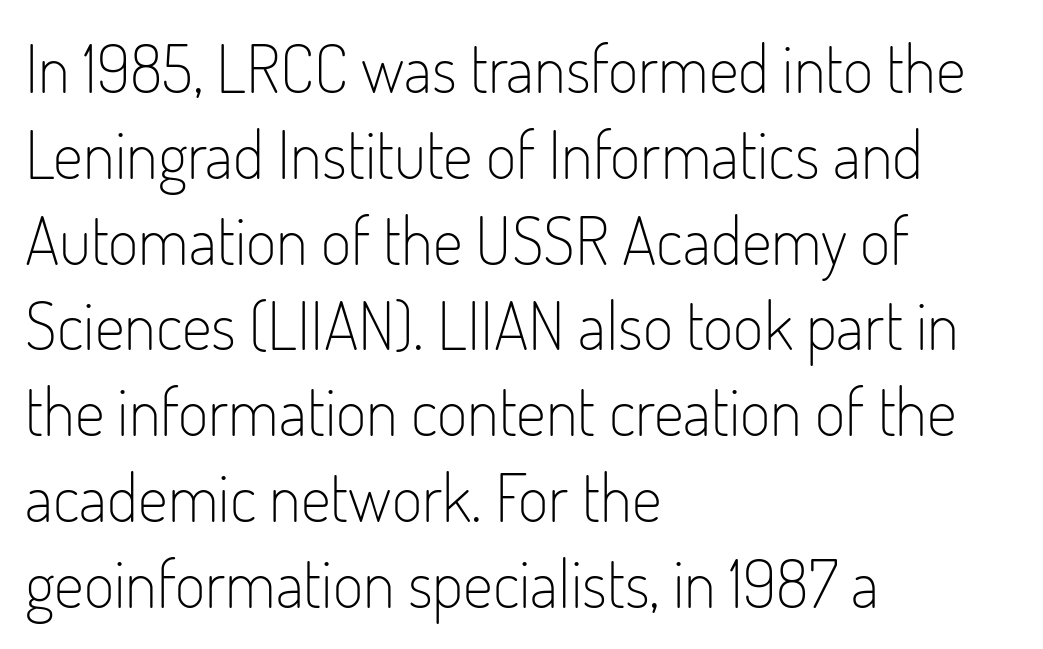
Q: Is the text bold? A: No.
Q: Is the text italic (slanted)? A: No, it is upright.
Q: Is the typeface a serif or a sans-serif typeface? A: Sans-serif.
Q: Is the text underlined? A: No.
Q: How is the paragraph aligned? A: Left-aligned.
Q: Is the spacing between letters normal or unusually wide? A: Normal.
Q: Is the spacing between lines tight, normal or loose? A: Normal.
Q: Width (condensed, normal, or wide)? A: Condensed.
Q: Stroke contrast? A: Low.
Q: x-height? A: Small.
Q: Monospaced? A: No.
